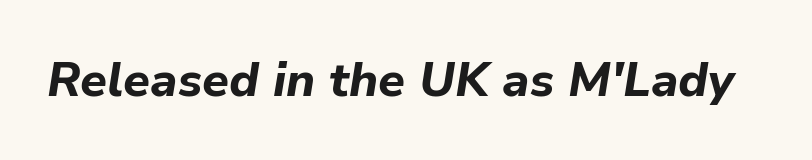
The image shows 48 px bold type, italic (leaning right); set normal letter spacing, not underlined; low stroke contrast and a medium x-height.
